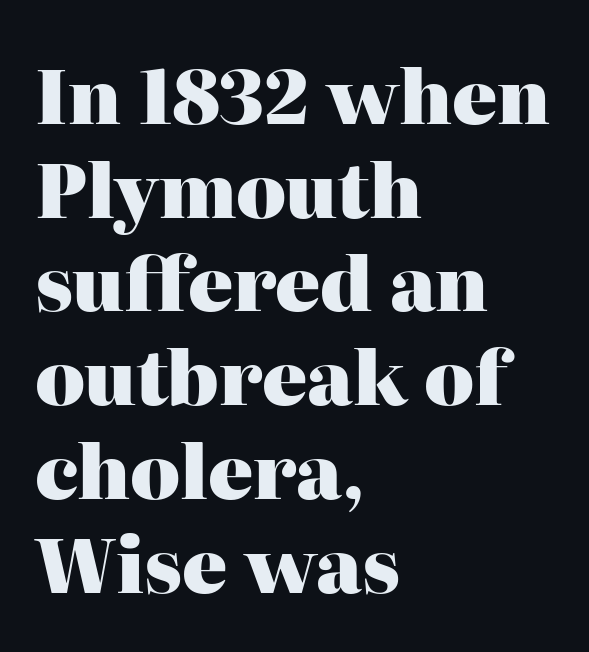
{"serif": "yes", "italic": "no", "bold": "yes", "weight": "heavy", "width": "normal", "stroke_contrast": "high", "x_height": "medium", "monospaced": "no", "underline": "no", "align": "left", "line_spacing": "normal", "line_spacing_ratio": 1.25, "letter_spacing": "normal", "letter_spacing_em": 0.0, "glyph_px": 75}
